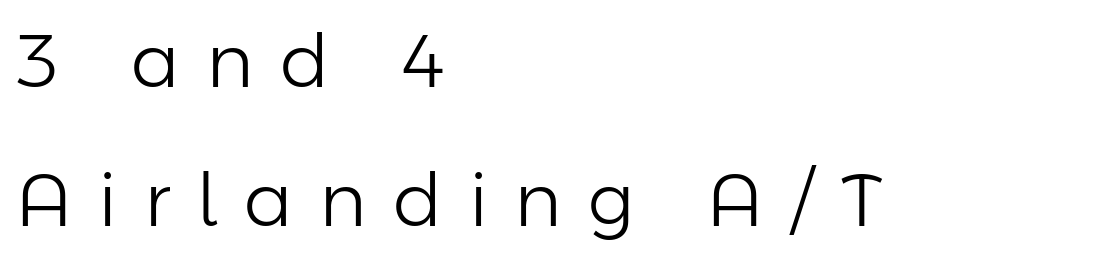
Descenders are the only things crossing below the line. Spacing between characters has been opened up far beyond the box default. Reading down the column, the eye jumps a long way to each next line. Each letter's strokes conclude bluntly, with no projecting serifs. The letterforms sit at book weight or below. Leftover space on each line is placed entirely after the last word.
